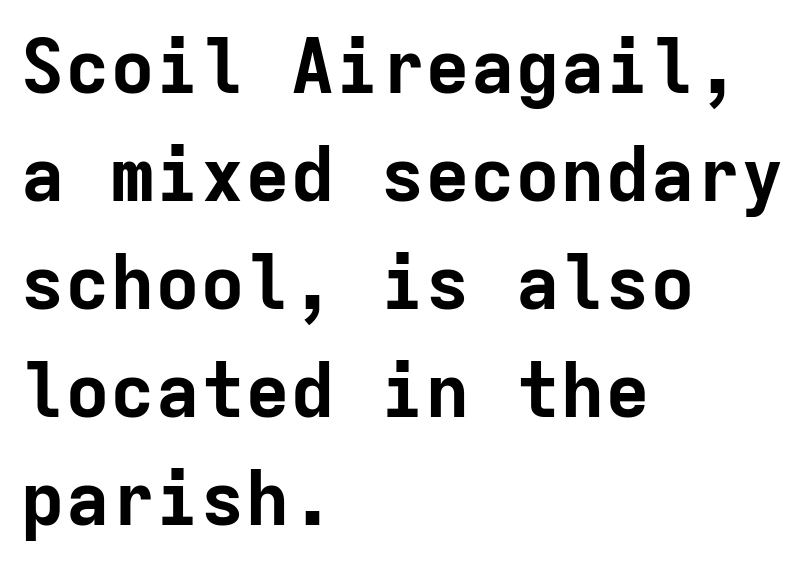
Visually the block forms a straight wall on the left and a jagged coastline on the right. You can tell it's not italic because the verticals are truly vertical. Each letter's strokes conclude bluntly, with no projecting serifs. A typesetter would call this monospace, since all characters share one set width.
